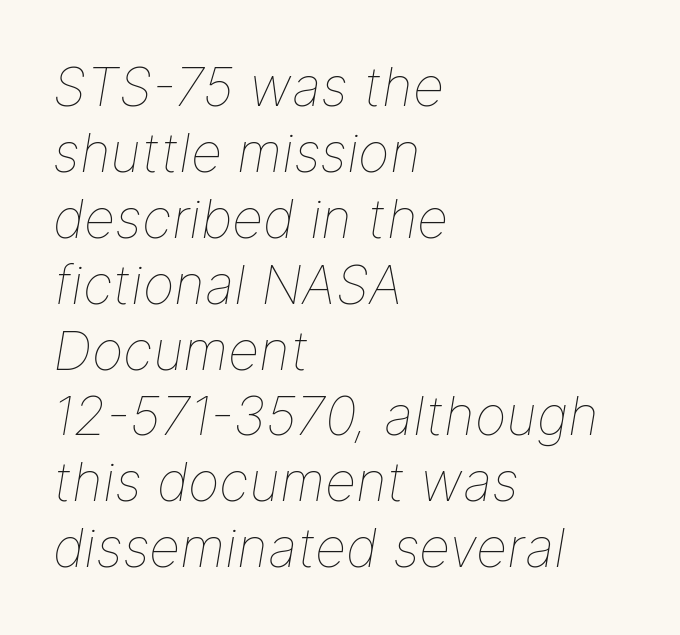
Style check: oblique. Is the block centered? No — it sits flush against the left margin. Varying glyph widths throughout — classic text-font behaviour. Honestly, the letter spacing is just normal — you wouldn't notice it. Clear beneath every line of the passage. No chunkiness to these letters — they're not bold.
